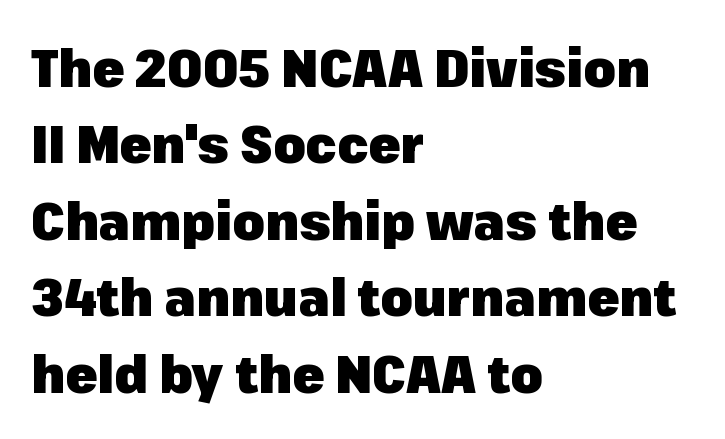
As a designer I'd log this as weight 700, bold. The foot of each line stays bare and open. Stroke terminals: plain, sans-serif. These lines are rendered in a variable-pitch font. Spacing between characters is what you'd get straight out of the box.
